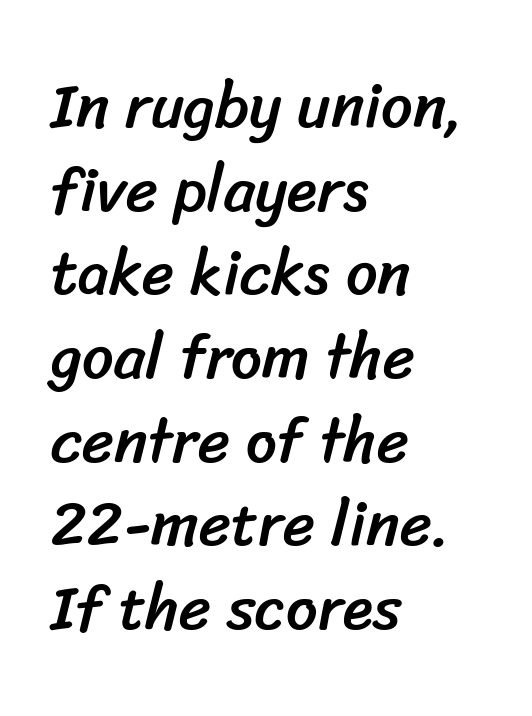
{"serif": "no", "width": "normal", "stroke_contrast": "low", "x_height": "medium", "monospaced": "no", "underline": "no", "align": "left", "line_spacing": "normal", "line_spacing_ratio": 1.35, "letter_spacing": "normal", "letter_spacing_em": 0.0, "glyph_px": 62}
